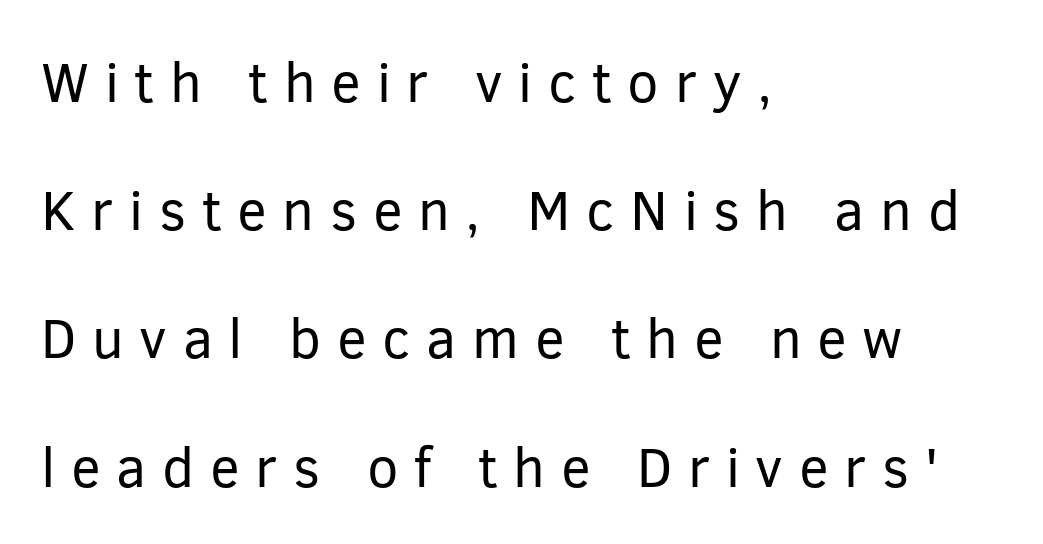
{"serif": "no", "italic": "no", "bold": "no", "weight": "regular", "width": "normal", "stroke_contrast": "low", "x_height": "medium", "monospaced": "no", "underline": "no", "align": "left", "line_spacing": "loose", "line_spacing_ratio": 2.29, "letter_spacing": "wide", "letter_spacing_em": 0.28, "glyph_px": 56}
